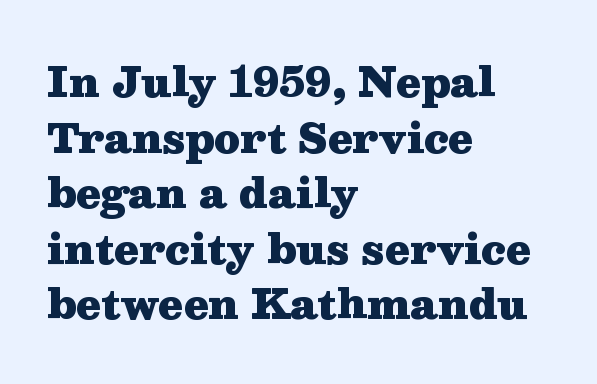
Q: Is the text bold? A: Yes.
Q: Is the text italic (slanted)? A: No, it is upright.
Q: Is the typeface a serif or a sans-serif typeface? A: Serif.
Q: Is the text underlined? A: No.
Q: How is the paragraph aligned? A: Left-aligned.
Q: Is the spacing between letters normal or unusually wide? A: Normal.
Q: Is the spacing between lines tight, normal or loose? A: Normal.
Q: Width (condensed, normal, or wide)? A: Wide.
Q: Stroke contrast? A: Medium.
Q: x-height? A: Medium.
Q: Monospaced? A: No.
